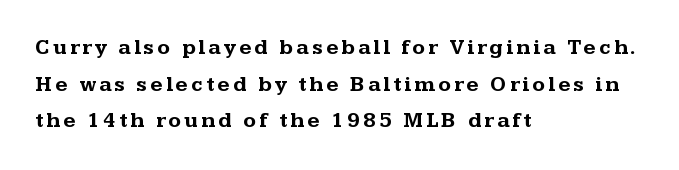
The image shows 21 px bold type, upright; set left-aligned, line spacing 1.75x, not underlined.
